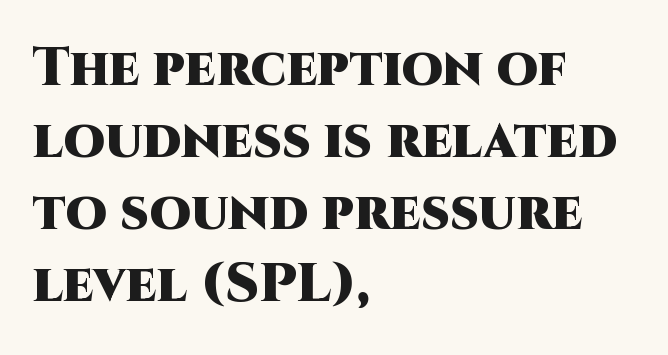
Q: Is the text bold? A: Yes.
Q: Is the text italic (slanted)? A: No, it is upright.
Q: Is the typeface a serif or a sans-serif typeface? A: Sans-serif.
Q: Is the text underlined? A: No.
Q: How is the paragraph aligned? A: Left-aligned.
Q: Is the spacing between letters normal or unusually wide? A: Normal.
Q: Is the spacing between lines tight, normal or loose? A: Normal.
Q: Width (condensed, normal, or wide)? A: Normal.
Q: Stroke contrast? A: High.
Q: x-height? A: Large.
Q: Monospaced? A: No.
